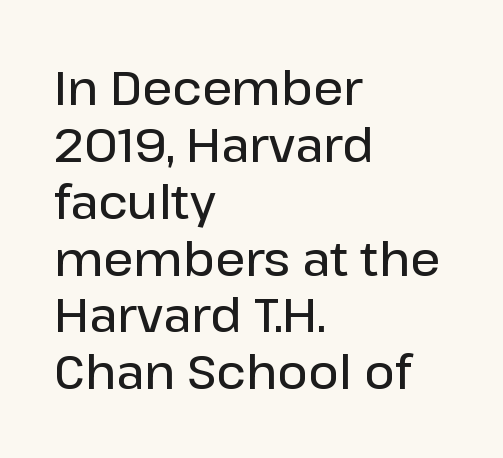
{"serif": "no", "italic": "no", "bold": "semi", "weight": "semibold", "width": "normal", "stroke_contrast": "low", "x_height": "medium", "monospaced": "no", "underline": "no", "align": "left", "line_spacing_ratio": 1.21, "letter_spacing": "normal", "letter_spacing_em": 0.0, "glyph_px": 47}
